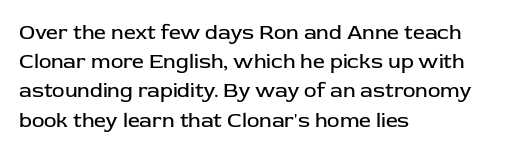
{"italic": "no", "bold": "no", "underline": "no", "align": "left", "line_spacing": "normal", "line_spacing_ratio": 1.39, "letter_spacing": "normal", "letter_spacing_em": 0.0, "glyph_px": 21}
